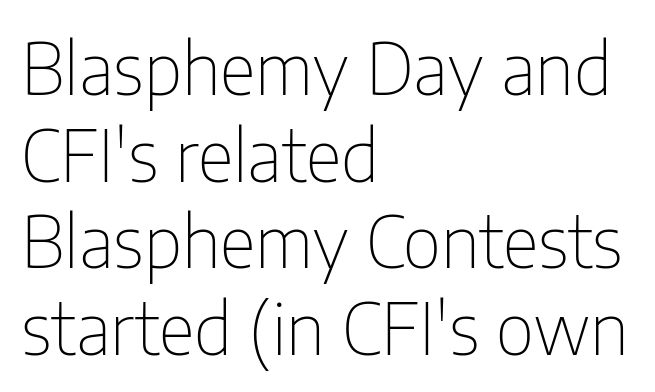
{"serif": "no", "italic": "no", "bold": "no", "weight": "thin", "width": "condensed", "stroke_contrast": "low", "x_height": "medium", "monospaced": "no", "underline": "no", "align": "left", "line_spacing_ratio": 1.22, "letter_spacing": "normal", "letter_spacing_em": 0.0, "glyph_px": 71}
